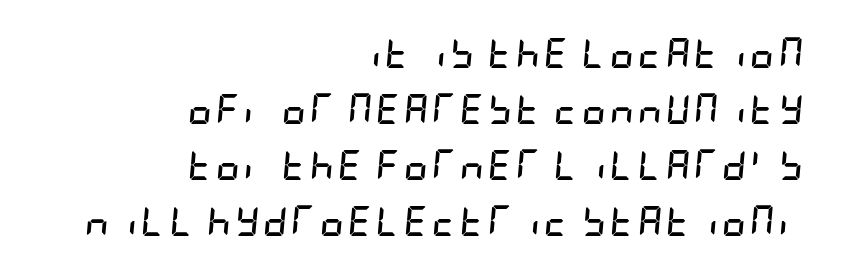
Notice how the passage keeps a crisp vertical edge on the right only. Any mark beneath the type? The region is blank. Is the type slanted? Yes — the strokes lean at a clear angle. Each glyph is drawn with heavy, bold strokes.
